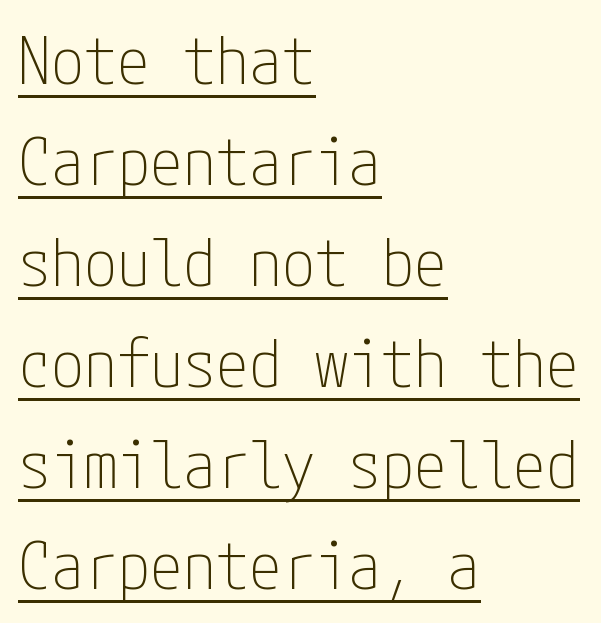
The image shows 66 px thin, condensed sans-serif type, upright; set left-aligned, normal line spacing (1.53x), normal letter spacing, underlined; low stroke contrast and a medium x-height.
